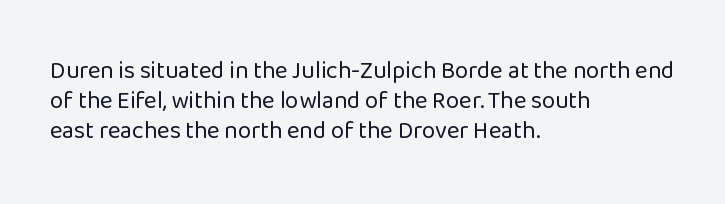
The image shows 24 px text type, upright; set left-aligned, normal line spacing (1.26x), normal letter spacing, not underlined.
